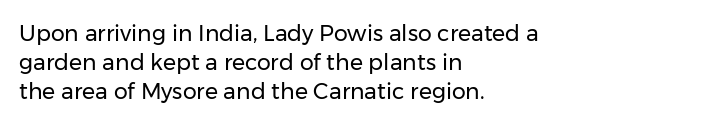
{"italic": "no", "bold": "no", "underline": "no", "align": "left", "line_spacing": "normal", "line_spacing_ratio": 1.31, "letter_spacing": "normal", "letter_spacing_em": 0.0, "glyph_px": 22}
